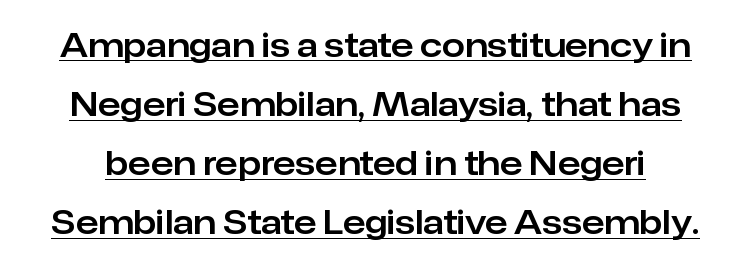
Q: Is the text italic (slanted)? A: No, it is upright.
Q: Is the typeface a serif or a sans-serif typeface? A: Sans-serif.
Q: Is the text underlined? A: Yes.
Q: Is the spacing between letters normal or unusually wide? A: Normal.
Q: Width (condensed, normal, or wide)? A: Normal.
Q: Stroke contrast? A: Low.
Q: x-height? A: Medium.
Q: Monospaced? A: No.
